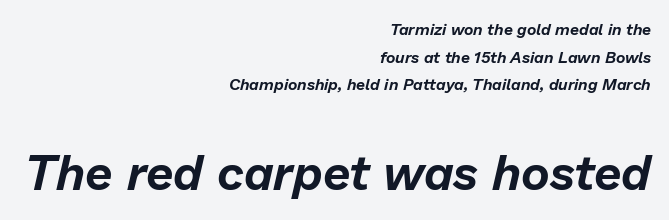
Q: Is the text italic (slanted)? A: Yes, it leans right by about 13 degrees.
Q: Is the text underlined? A: No.
Q: How is the paragraph aligned? A: Right-aligned.
Q: Is the spacing between letters normal or unusually wide? A: Normal.
Q: Which block of text is set in a larger size, the first (top) or the second (bottom)? A: The second (bottom) one.
Q: Width (condensed, normal, or wide)? A: Normal.
Q: Stroke contrast? A: Low.
Q: x-height? A: Medium.
Q: Monospaced? A: No.
